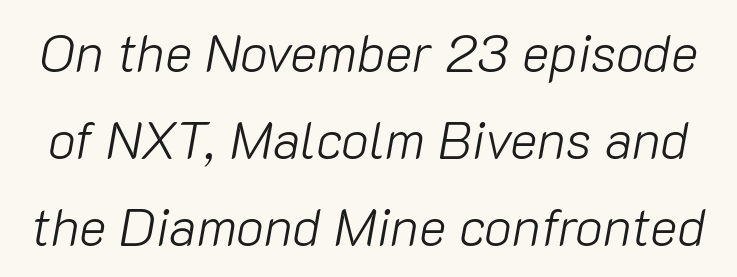
{"italic": "yes", "lean": "right", "slant_degrees": 10, "bold": "no", "weight": "light", "width": "normal", "stroke_contrast": "low", "x_height": "medium", "monospaced": "no", "underline": "no", "line_spacing": "normal", "line_spacing_ratio": 1.67, "letter_spacing": "normal", "letter_spacing_em": 0.0, "glyph_px": 52}
